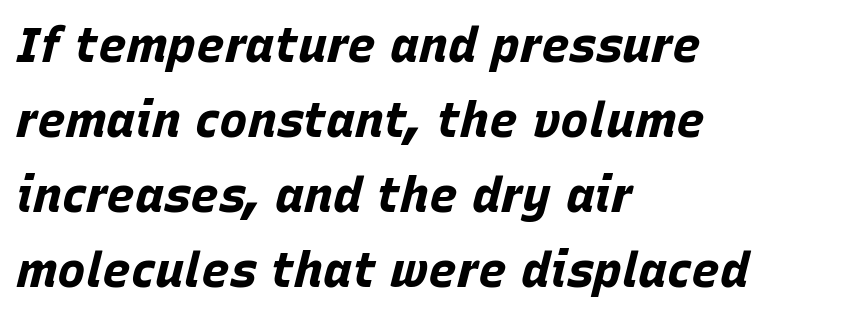
{"italic": "yes", "lean": "right", "slant_degrees": 15, "bold": "yes", "weight": "bold", "width": "normal", "stroke_contrast": "low", "x_height": "large", "monospaced": "no", "underline": "no", "align": "left", "line_spacing": "normal", "line_spacing_ratio": 1.56, "letter_spacing": "normal", "letter_spacing_em": 0.0, "glyph_px": 48}
